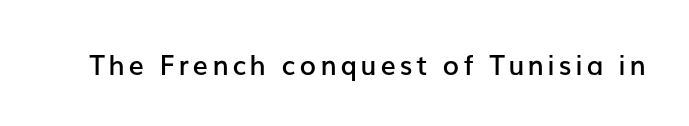
Notice how the stems are strictly vertical — no italics here. The strokes are fattened partway — semibold, not bold. Words float on clear page, feet unadorned.
